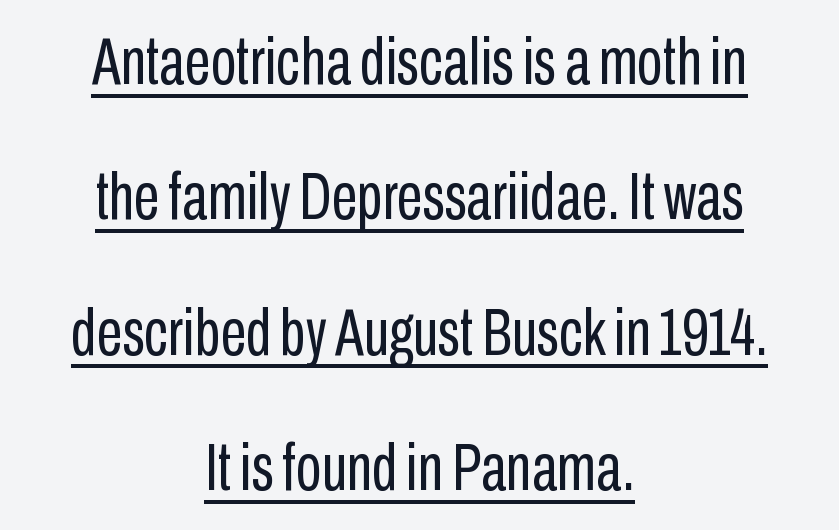
Underlining? Definitely there. The face used here is proportionally spaced, like ordinary book or web type. Type style note: lacks serifs. This is the regular roman posture of the typeface. Counters stay open thanks to moderate or lighter strokes.
